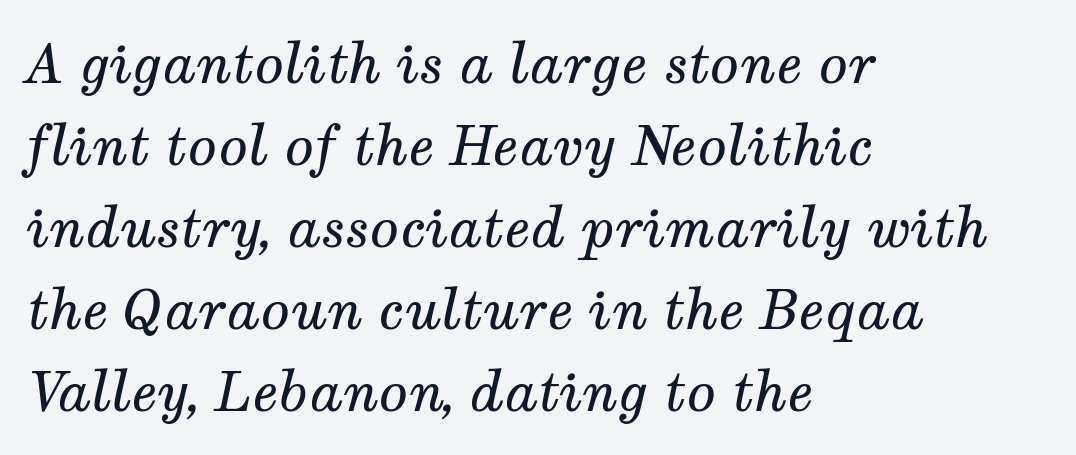
The image shows 54 px regular-weight serif type, italic (leaning right); set left-aligned, normal line spacing (1.52x), normal letter spacing, not underlined; medium stroke contrast and a medium x-height.
